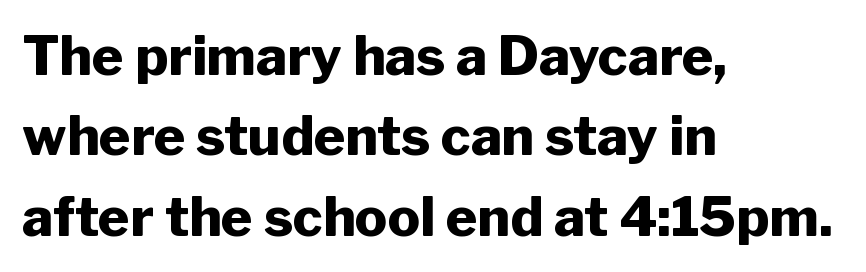
The image shows 54 px heavy sans-serif type, upright; set left-aligned, normal line spacing (1.49x), normal letter spacing, not underlined; low stroke contrast and a medium x-height.
